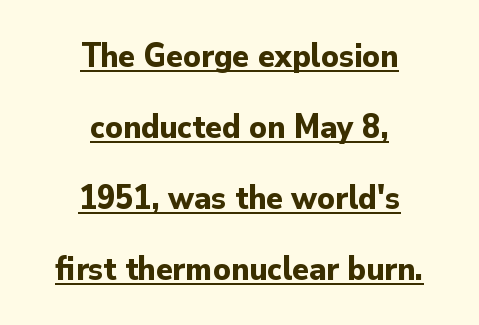
{"serif": "no", "italic": "no", "bold": "yes", "weight": "bold", "width": "normal", "stroke_contrast": "low", "x_height": "small", "monospaced": "no", "underline": "yes", "align": "center", "line_spacing": "loose", "line_spacing_ratio": 2.09, "letter_spacing": "normal", "letter_spacing_em": 0.0, "glyph_px": 34}
